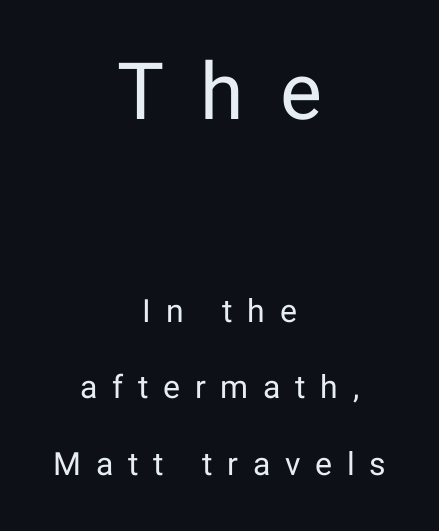
Weight class: somewhere from thin through regular. A student would notice the top passage is typeset larger than what follows. Compared with typical body copy, the letter spacing here is much looser. Any mark beneath the type? The region is blank.
